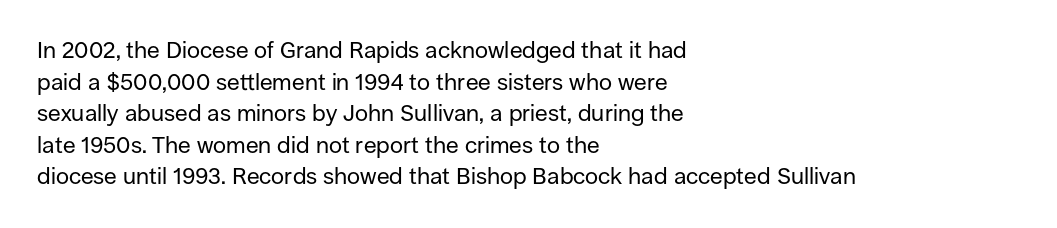
{"italic": "no", "bold": "no", "underline": "no", "align": "left", "line_spacing": "normal", "line_spacing_ratio": 1.37, "letter_spacing": "normal", "letter_spacing_em": 0.0, "glyph_px": 23}
